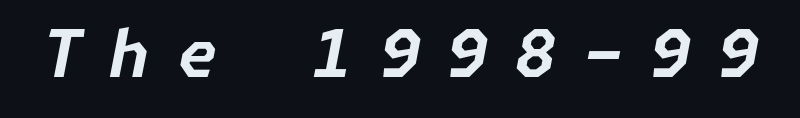
{"italic": "yes", "lean": "right", "slant_degrees": 11, "bold": "yes", "weight": "bold", "width": "normal", "stroke_contrast": "low", "x_height": "medium", "underline": "no", "letter_spacing": "wide", "letter_spacing_em": 0.42, "glyph_px": 65}
